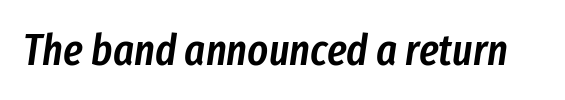
{"italic": "yes", "lean": "right", "slant_degrees": 8, "bold": "semi", "weight": "semibold", "width": "condensed", "stroke_contrast": "low", "x_height": "medium", "monospaced": "no", "underline": "no", "letter_spacing": "normal", "letter_spacing_em": 0.0, "glyph_px": 44}
